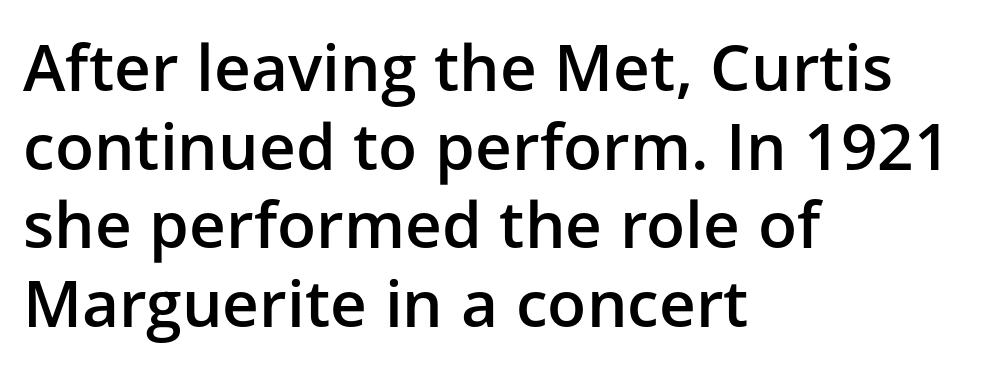
Q: Is the text bold? A: Semi-bold.
Q: Is the text italic (slanted)? A: No, it is upright.
Q: Is the typeface a serif or a sans-serif typeface? A: Sans-serif.
Q: Is the text underlined? A: No.
Q: How is the paragraph aligned? A: Left-aligned.
Q: Is the spacing between letters normal or unusually wide? A: Normal.
Q: Width (condensed, normal, or wide)? A: Normal.
Q: Stroke contrast? A: Low.
Q: x-height? A: Medium.
Q: Monospaced? A: No.
